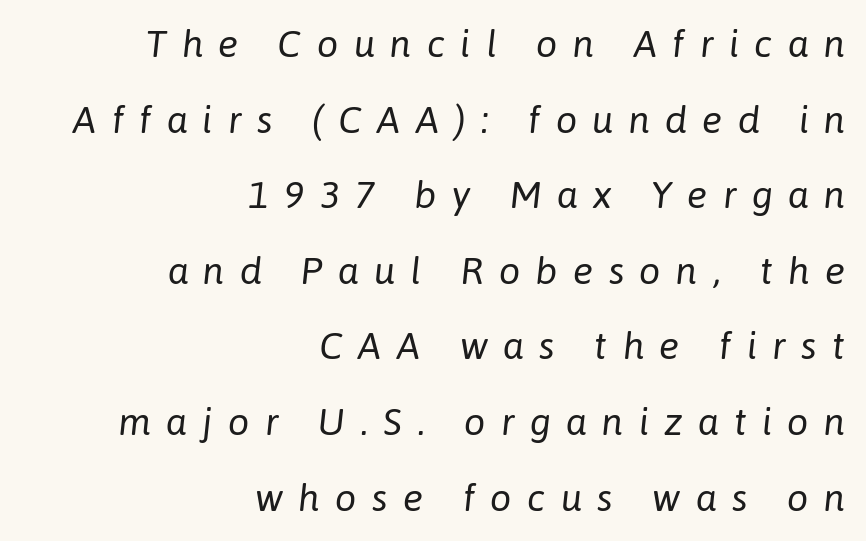
Q: Is the text bold? A: No.
Q: Is the text italic (slanted)? A: Yes, it leans right by about 6 degrees.
Q: Is the text underlined? A: No.
Q: How is the paragraph aligned? A: Right-aligned.
Q: Is the spacing between letters normal or unusually wide? A: Unusually wide.
Q: Is the spacing between lines tight, normal or loose? A: Loose.
Q: Width (condensed, normal, or wide)? A: Normal.
Q: Stroke contrast? A: Low.
Q: x-height? A: Medium.
Q: Monospaced? A: No.
